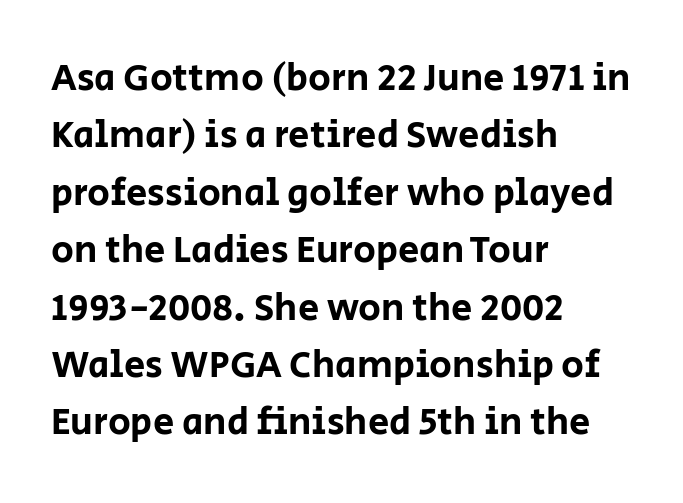
The image shows 38 px sans-serif type, upright; set left-aligned, normal line spacing (1.51x), normal letter spacing, not underlined; low stroke contrast and a large x-height.
